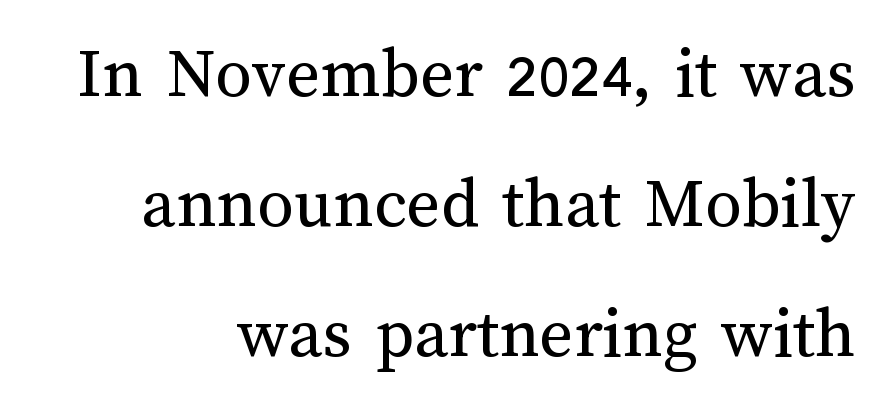
Q: Is the text bold? A: No.
Q: Is the text italic (slanted)? A: No, it is upright.
Q: Is the text underlined? A: No.
Q: How is the paragraph aligned? A: Right-aligned.
Q: Is the spacing between letters normal or unusually wide? A: Normal.
Q: Width (condensed, normal, or wide)? A: Normal.
Q: Stroke contrast? A: Medium.
Q: x-height? A: Medium.
Q: Monospaced? A: No.
